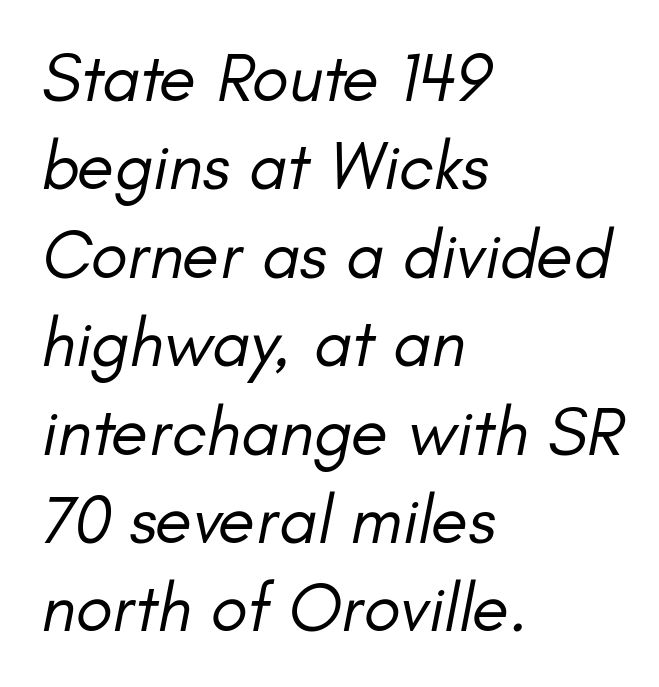
Q: Is the text bold? A: No.
Q: Is the text italic (slanted)? A: Yes, it leans right by about 11 degrees.
Q: Is the text underlined? A: No.
Q: How is the paragraph aligned? A: Left-aligned.
Q: Is the spacing between letters normal or unusually wide? A: Normal.
Q: Is the spacing between lines tight, normal or loose? A: Normal.
Q: Width (condensed, normal, or wide)? A: Normal.
Q: Stroke contrast? A: Low.
Q: x-height? A: Small.
Q: Monospaced? A: No.
